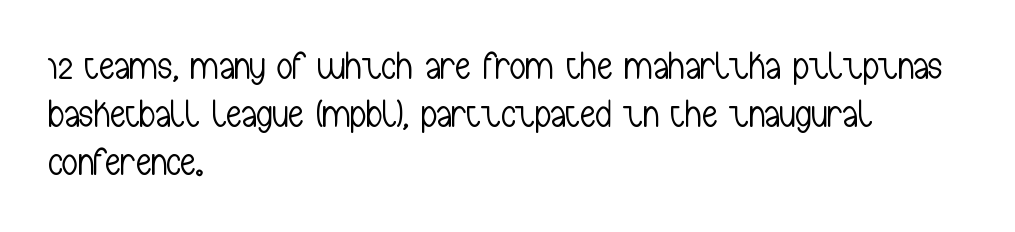
{"serif": "no", "italic": "no", "bold": "no", "weight": "light", "width": "condensed", "stroke_contrast": "low", "x_height": "medium", "monospaced": "no", "underline": "no", "align": "left", "line_spacing_ratio": 1.23, "letter_spacing": "normal", "letter_spacing_em": 0.0, "glyph_px": 39}
